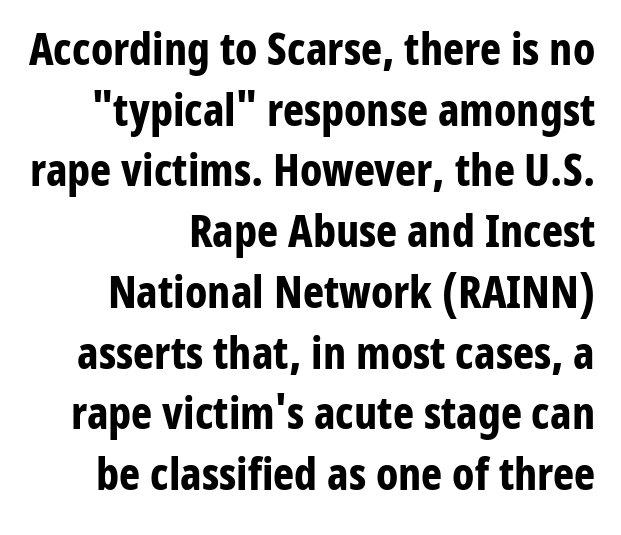
{"serif": "no", "italic": "no", "bold": "yes", "weight": "bold", "width": "condensed", "stroke_contrast": "low", "x_height": "medium", "monospaced": "no", "underline": "no", "align": "right", "line_spacing": "normal", "line_spacing_ratio": 1.35, "letter_spacing": "normal", "letter_spacing_em": 0.0, "glyph_px": 45}
